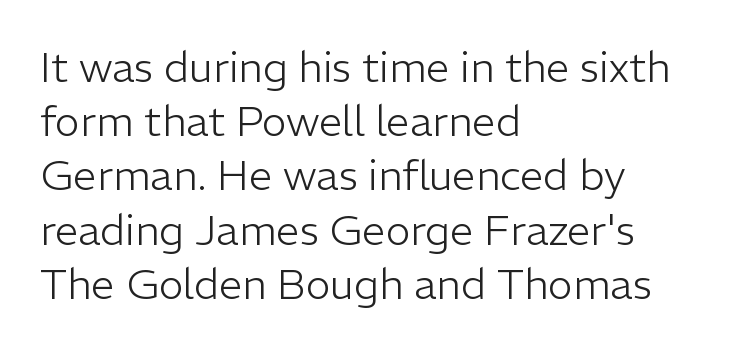
The image shows 42 px light sans-serif type, upright; set left-aligned, normal line spacing (1.29x), normal letter spacing, not underlined; low stroke contrast and a medium x-height.
